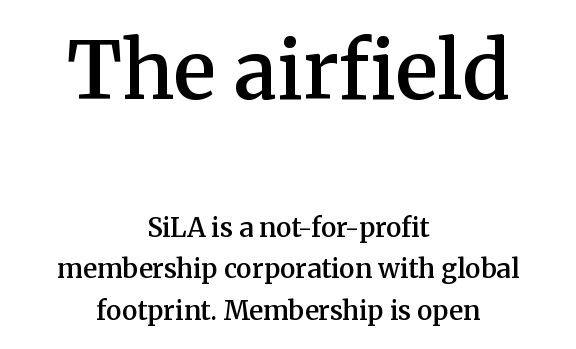
The image shows 79 px semibold serif type, upright; set centered, normal line spacing (1.6x), normal letter spacing, not underlined; the first (top) block is 3.04x larger; medium stroke contrast and a medium x-height.
